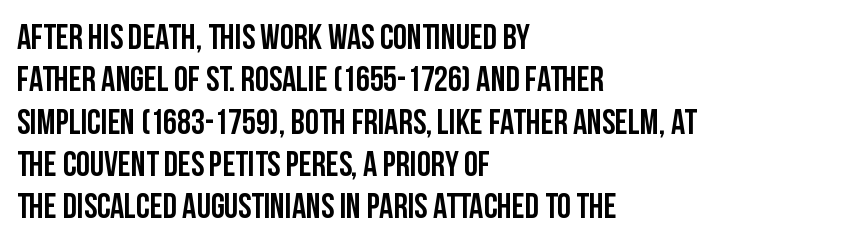
The image shows 35 px condensed sans-serif type, upright; set left-aligned, line spacing 1.21x, normal letter spacing, not underlined; low stroke contrast and a large x-height.
